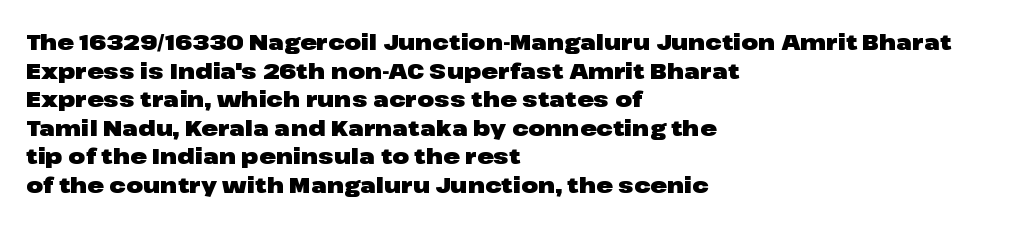
Q: Is the text bold? A: Yes.
Q: Is the text italic (slanted)? A: No, it is upright.
Q: Is the text underlined? A: No.
Q: How is the paragraph aligned? A: Left-aligned.
Q: Is the spacing between letters normal or unusually wide? A: Normal.
Q: Is the spacing between lines tight, normal or loose? A: Normal.
